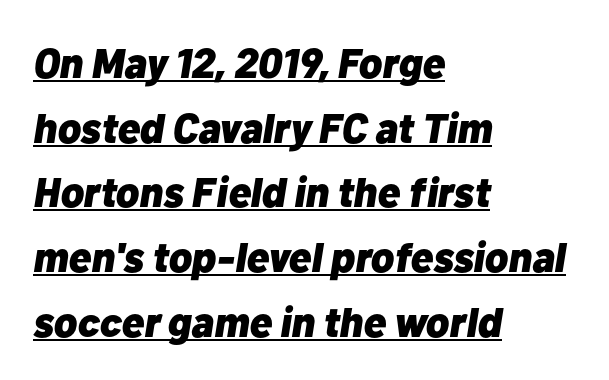
Look at the stroke-to-counter ratio: heavy, a bold. The paragraph shown leans on its left margin. Characters are canted at an angle relative to the baseline's perpendicular. These lines are rendered in a variable-pitch font. One glance says typical: line gaps are just what's usual.
